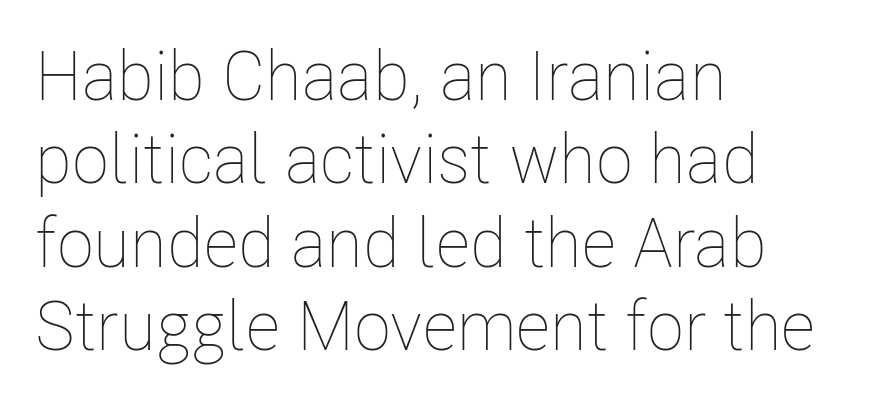
{"italic": "no", "bold": "no", "weight": "thin", "width": "condensed", "stroke_contrast": "low", "x_height": "medium", "monospaced": "no", "underline": "no", "align": "left", "line_spacing_ratio": 1.21, "letter_spacing": "normal", "letter_spacing_em": 0.0, "glyph_px": 69}
